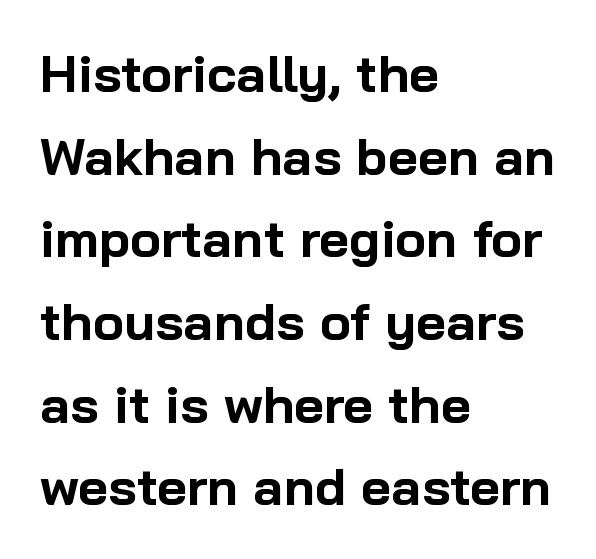
The image shows 52 px bold sans-serif type, upright; set left-aligned, normal line spacing (1.59x), normal letter spacing, not underlined; low stroke contrast and a medium x-height.
